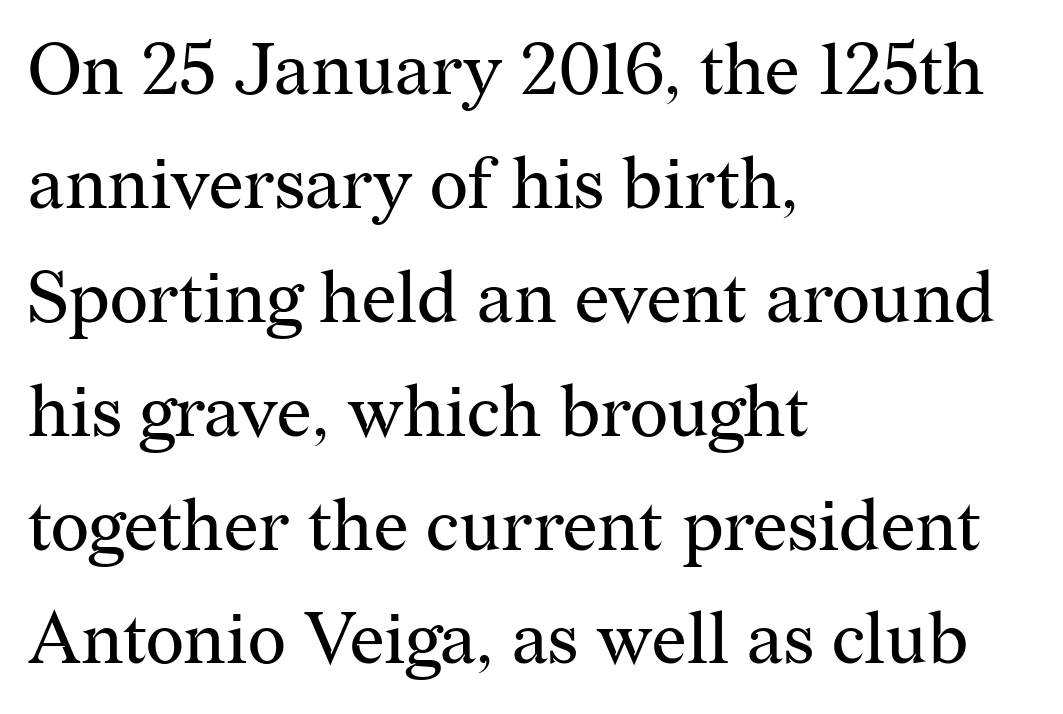
The image shows 73 px regular-weight serif type, upright; set left-aligned, normal line spacing (1.56x), normal letter spacing, not underlined; medium stroke contrast and a medium x-height.
